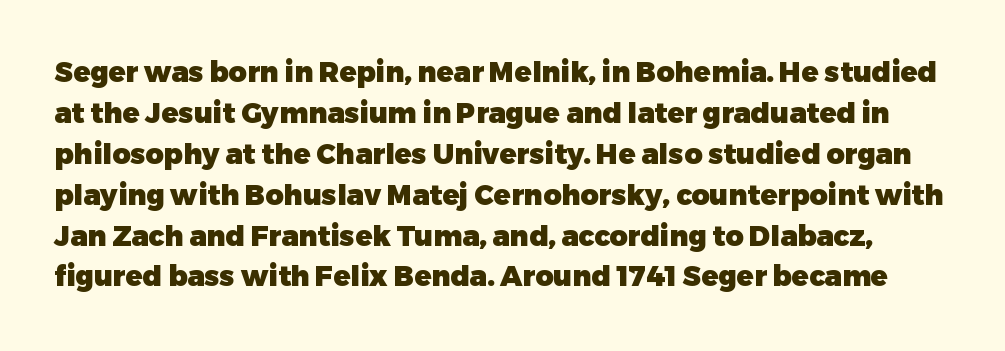
{"serif": "no", "italic": "no", "bold": "yes", "weight": "heavy", "width": "normal", "stroke_contrast": "low", "x_height": "medium", "monospaced": "no", "underline": "no", "line_spacing": "normal", "line_spacing_ratio": 1.46, "letter_spacing": "normal", "letter_spacing_em": 0.0, "glyph_px": 28}
